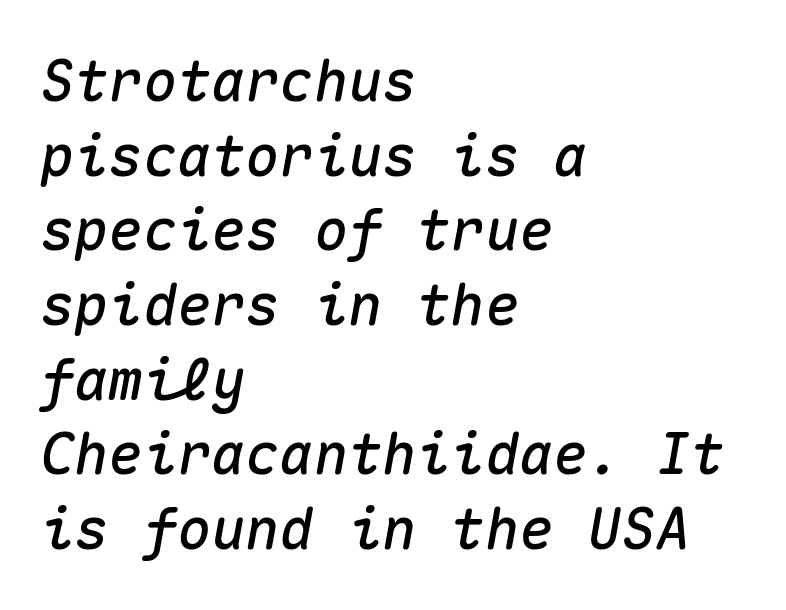
The specimen reads as italic at a glance. A clean baseline with only descenders dipping below it. The leading is moderate, giving the passage an even texture. A typesetter would call this zero additional tracking. The face used here is monospaced, like something from a code editor.
